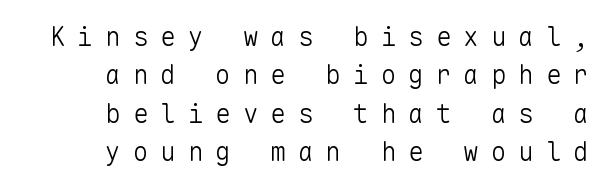
{"italic": "no", "bold": "no", "underline": "no", "align": "right", "line_spacing": "normal", "line_spacing_ratio": 1.48, "letter_spacing": "wide", "letter_spacing_em": 0.46, "glyph_px": 26}
